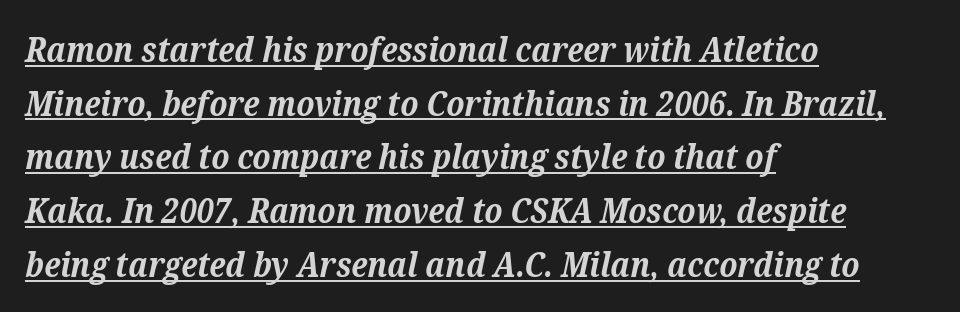
Observe the serifs anchoring each vertical stroke in this sample. Emphasis-style slanted type is in use. Strokes here are thick enough to call this a true bold. Compared with a centered layout, this one pins lines to the left instead.
